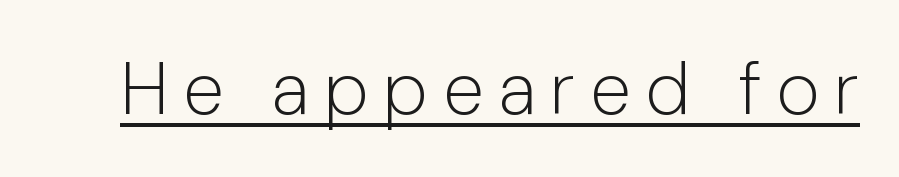
Q: Is the text bold? A: No.
Q: Is the text italic (slanted)? A: No, it is upright.
Q: Is the typeface a serif or a sans-serif typeface? A: Sans-serif.
Q: Is the text underlined? A: Yes.
Q: Is the spacing between letters normal or unusually wide? A: Unusually wide.
Q: Width (condensed, normal, or wide)? A: Normal.
Q: Stroke contrast? A: Low.
Q: x-height? A: Medium.
Q: Monospaced? A: No.
